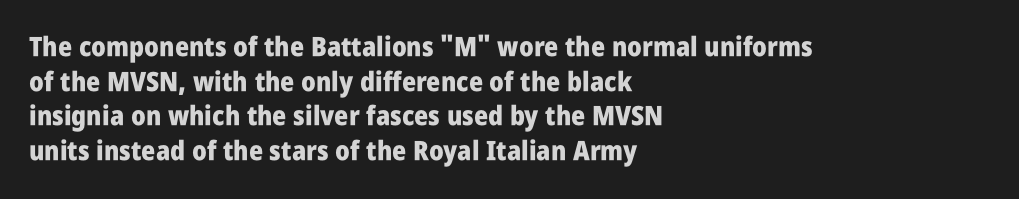
The image shows 27 px bold type, upright; set left-aligned, normal line spacing (1.28x), normal letter spacing, not underlined.
